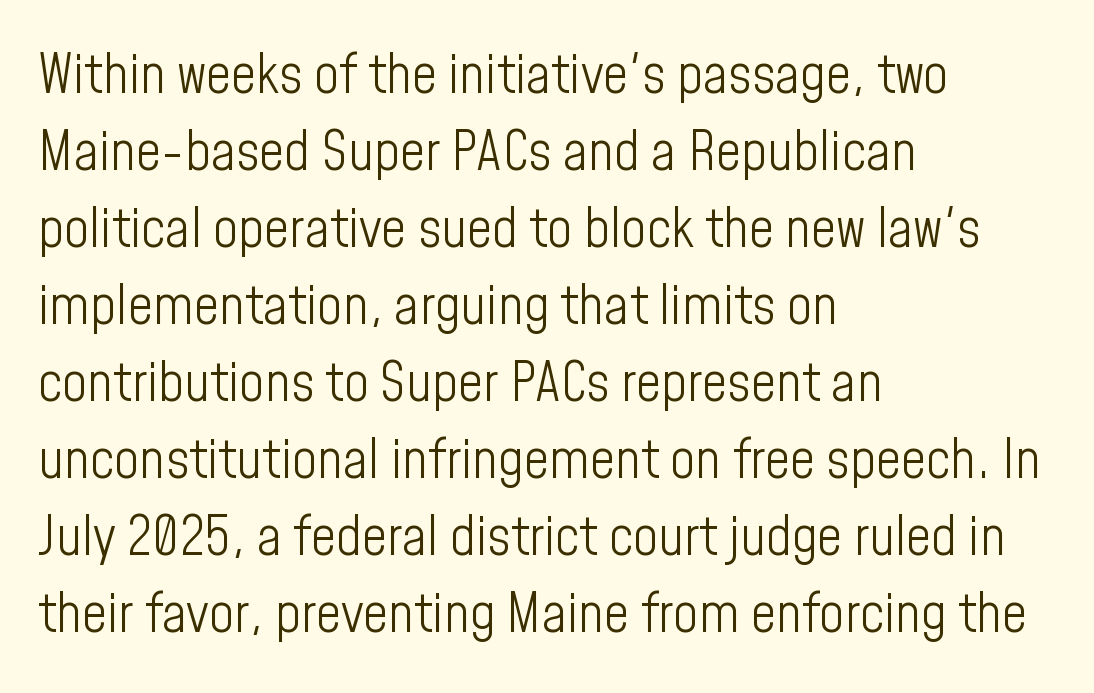
Q: Is the text bold? A: No.
Q: Is the text italic (slanted)? A: No, it is upright.
Q: Is the typeface a serif or a sans-serif typeface? A: Sans-serif.
Q: Is the text underlined? A: No.
Q: How is the paragraph aligned? A: Left-aligned.
Q: Is the spacing between letters normal or unusually wide? A: Normal.
Q: Is the spacing between lines tight, normal or loose? A: Normal.
Q: Width (condensed, normal, or wide)? A: Condensed.
Q: Stroke contrast? A: Low.
Q: x-height? A: Medium.
Q: Monospaced? A: No.
